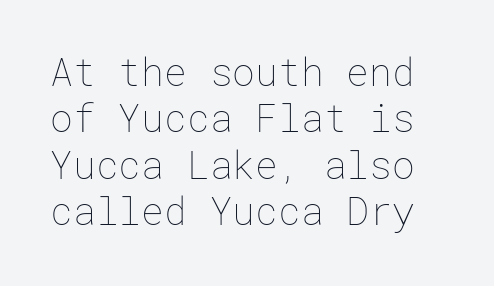
Q: Is the text bold? A: No.
Q: Is the text italic (slanted)? A: No, it is upright.
Q: Is the text underlined? A: No.
Q: Is the spacing between letters normal or unusually wide? A: Normal.
Q: Width (condensed, normal, or wide)? A: Normal.
Q: Stroke contrast? A: Low.
Q: x-height? A: Medium.
